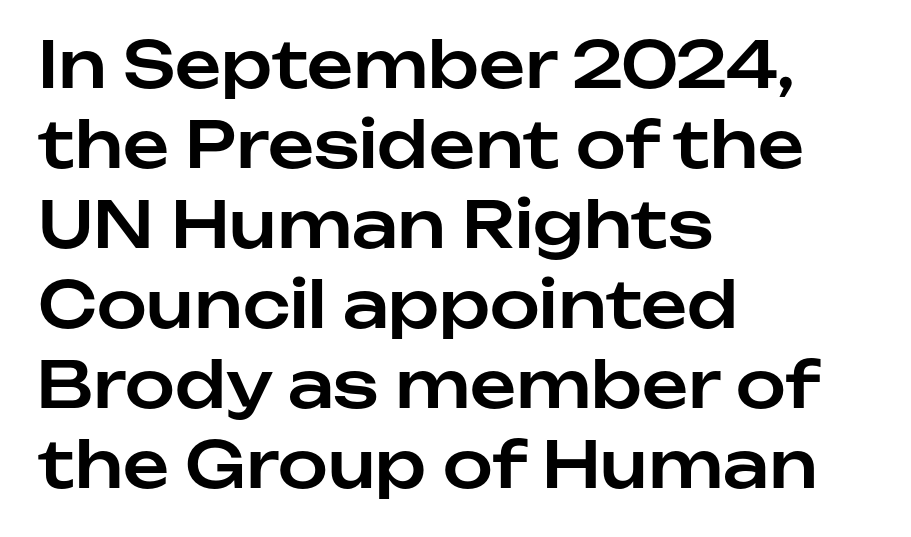
Q: Is the text italic (slanted)? A: No, it is upright.
Q: Is the typeface a serif or a sans-serif typeface? A: Sans-serif.
Q: Is the text underlined? A: No.
Q: How is the paragraph aligned? A: Left-aligned.
Q: Is the spacing between letters normal or unusually wide? A: Normal.
Q: Is the spacing between lines tight, normal or loose? A: Normal.
Q: Width (condensed, normal, or wide)? A: Normal.
Q: Stroke contrast? A: Low.
Q: x-height? A: Medium.
Q: Monospaced? A: No.
